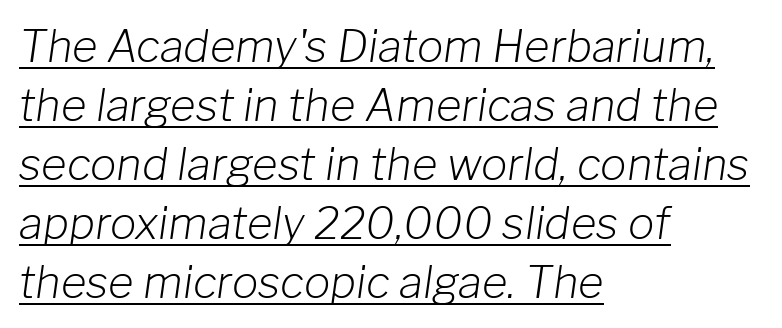
Look at the tracking — it's just the regular setting, nothing added. The strokes are not fattened; the text isn't bold. The letters are slanted; this is an italic face. Note the varied advance widths — an 'i' is clearly narrower than an 'm'. The words here are underlined.
